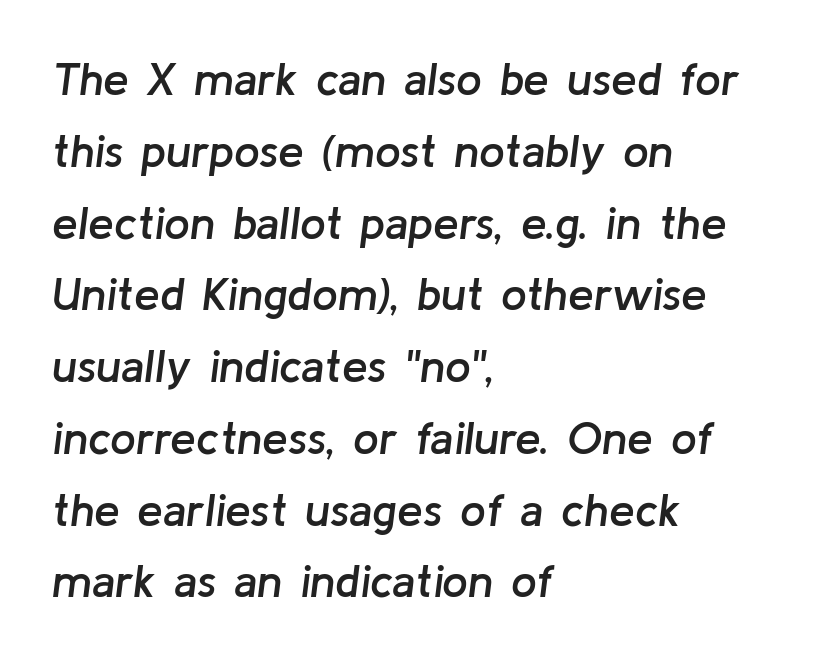
The image shows 46 px semibold type, italic (leaning right); set left-aligned, normal line spacing (1.56x), normal letter spacing, not underlined; low stroke contrast and a medium x-height.
